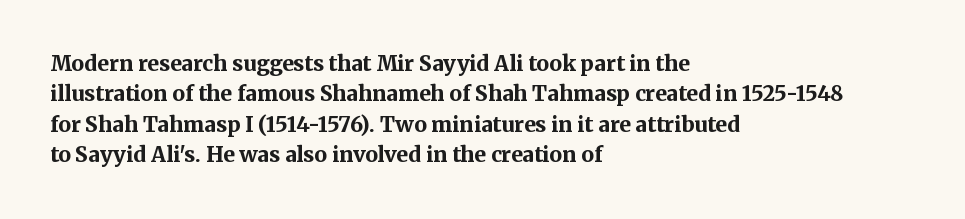
Q: Is the text bold? A: Yes.
Q: Is the text italic (slanted)? A: No, it is upright.
Q: Is the text underlined? A: No.
Q: How is the paragraph aligned? A: Left-aligned.
Q: Is the spacing between letters normal or unusually wide? A: Normal.
Q: Is the spacing between lines tight, normal or loose? A: Normal.
